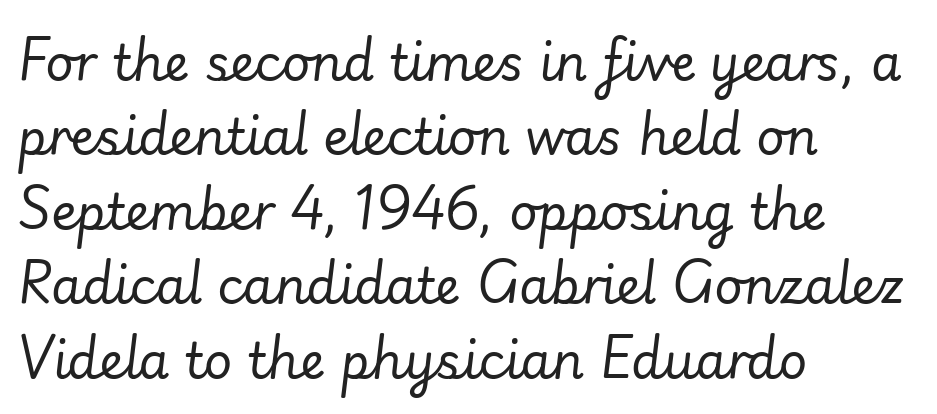
The image shows 49 px regular-weight type, italic (leaning right); set left-aligned, normal line spacing (1.52x), normal letter spacing, not underlined; low stroke contrast and a small x-height.
